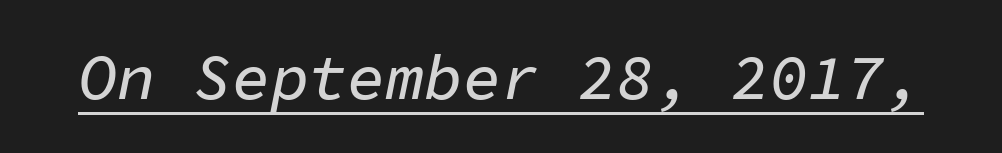
These lines are rendered in a fixed-pitch font. These lines were composed using italics. Letter spacing: default. The passage shown is underscored from start to finish.
